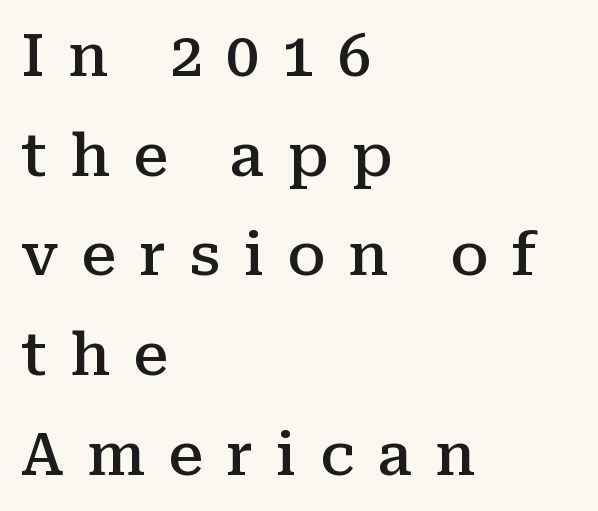
The gaps between neighbouring characters are conspicuously large. Rule under the text: the space is simply empty. How would I describe the line gaps? Plain and ordinary. Ascenders rise straight up at ninety degrees. Classification — serif.
